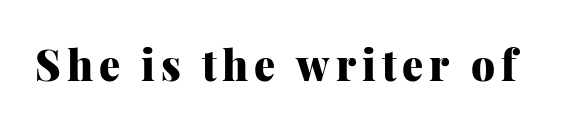
The image shows 42 px heavy serif type, upright; set not underlined; medium stroke contrast and a medium x-height.
